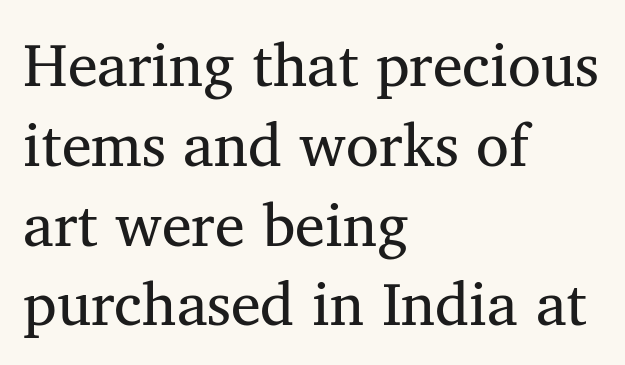
Q: Is the text bold? A: No.
Q: Is the text italic (slanted)? A: No, it is upright.
Q: Is the typeface a serif or a sans-serif typeface? A: Serif.
Q: Is the text underlined? A: No.
Q: How is the paragraph aligned? A: Left-aligned.
Q: Is the spacing between letters normal or unusually wide? A: Normal.
Q: Is the spacing between lines tight, normal or loose? A: Normal.
Q: Width (condensed, normal, or wide)? A: Normal.
Q: Stroke contrast? A: Medium.
Q: x-height? A: Medium.
Q: Monospaced? A: No.
